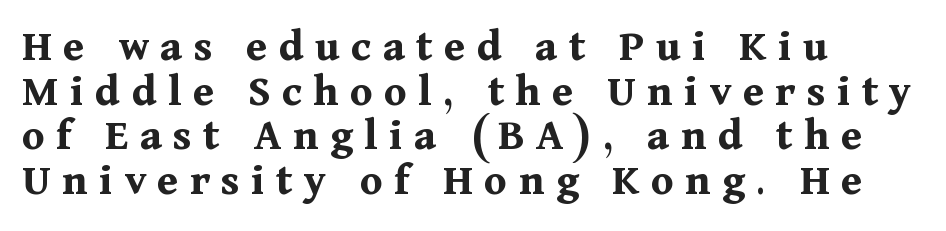
Q: Is the text bold? A: Yes.
Q: Is the text italic (slanted)? A: No, it is upright.
Q: Is the typeface a serif or a sans-serif typeface? A: Serif.
Q: Is the text underlined? A: No.
Q: How is the paragraph aligned? A: Left-aligned.
Q: Is the spacing between letters normal or unusually wide? A: Unusually wide.
Q: Is the spacing between lines tight, normal or loose? A: Tight.
Q: Width (condensed, normal, or wide)? A: Normal.
Q: Stroke contrast? A: Medium.
Q: x-height? A: Medium.
Q: Monospaced? A: No.
